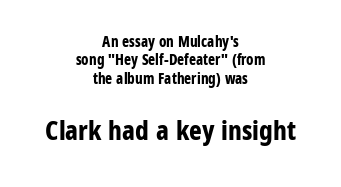
The designer gave the closing block more size than the opening block. Short note: letters normally spaced. The typography opts for an upright posture over an oblique one. In CSS terms this would be text-align: center. As a designer I'd log this as weight 700, bold.
